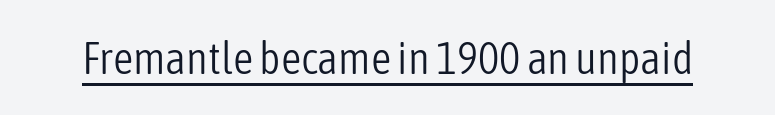
Each stroke keeps to a modest, everyday thickness or less. This sample uses a sans-serif face. Nope, not italic — everything's standing straight. Every word sits above its own underline.
